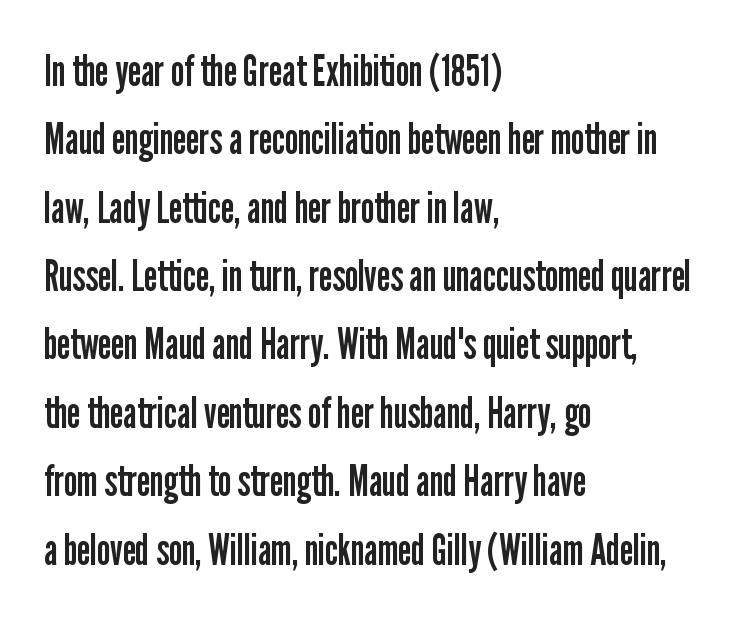
{"serif": "no", "italic": "no", "bold": "no", "weight": "regular", "width": "condensed", "stroke_contrast": "low", "x_height": "medium", "monospaced": "no", "underline": "no", "align": "left", "line_spacing": "normal", "line_spacing_ratio": 1.59, "letter_spacing": "normal", "letter_spacing_em": 0.0, "glyph_px": 43}
